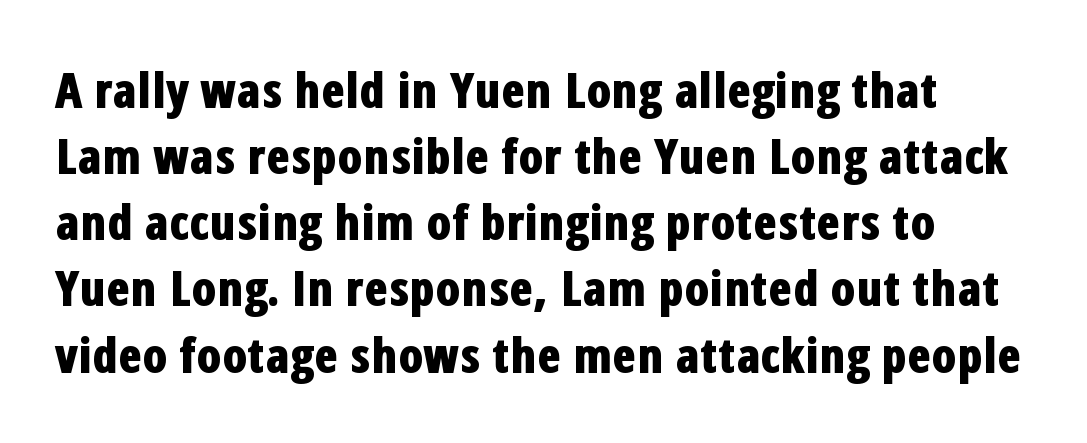
{"serif": "no", "italic": "no", "bold": "yes", "weight": "bold", "width": "condensed", "stroke_contrast": "low", "x_height": "medium", "monospaced": "no", "underline": "no", "line_spacing": "normal", "line_spacing_ratio": 1.35, "letter_spacing": "normal", "letter_spacing_em": 0.0, "glyph_px": 49}
